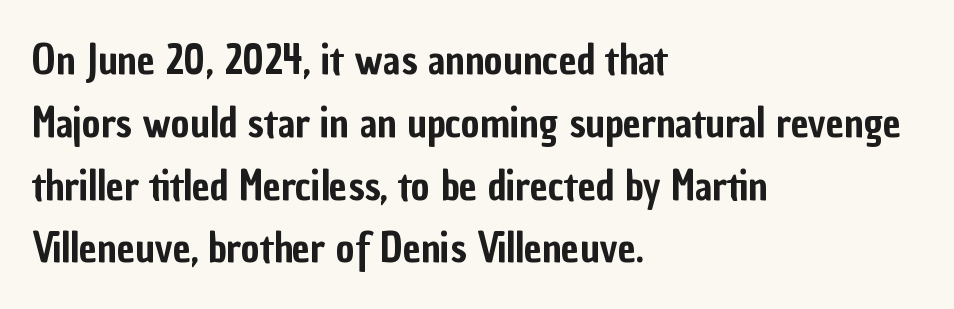
Q: Is the text italic (slanted)? A: No, it is upright.
Q: Is the typeface a serif or a sans-serif typeface? A: Sans-serif.
Q: Is the text underlined? A: No.
Q: How is the paragraph aligned? A: Left-aligned.
Q: Is the spacing between letters normal or unusually wide? A: Normal.
Q: Is the spacing between lines tight, normal or loose? A: Normal.
Q: Width (condensed, normal, or wide)? A: Condensed.
Q: Stroke contrast? A: Low.
Q: x-height? A: Medium.
Q: Monospaced? A: No.
